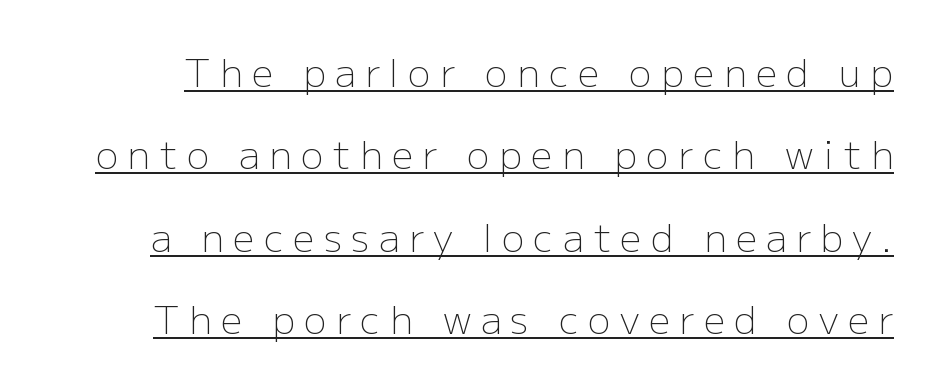
The image shows 38 px light sans-serif type, upright; set loose line spacing (2.17x), unusually wide letter spacing (+0.25 em), underlined; low stroke contrast and a medium x-height.
